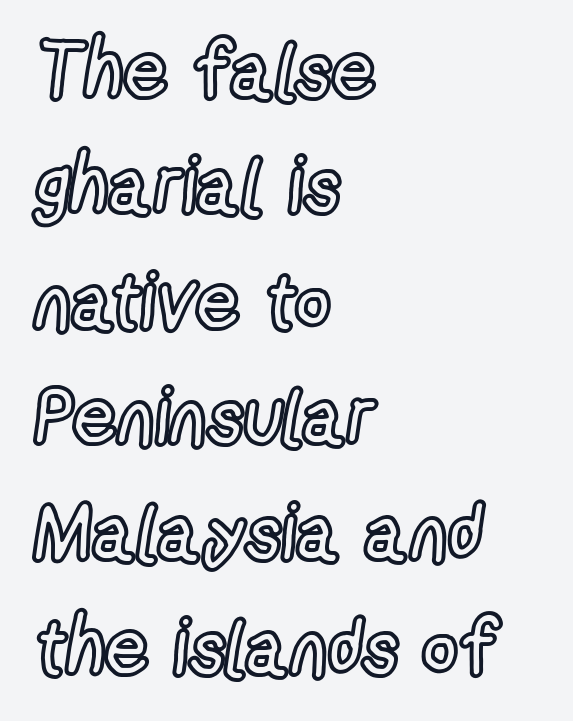
Q: Is the text italic (slanted)? A: Yes.
Q: Is the text underlined? A: No.
Q: How is the paragraph aligned? A: Left-aligned.
Q: Is the spacing between letters normal or unusually wide? A: Normal.
Q: Is the spacing between lines tight, normal or loose? A: Normal.
Q: Width (condensed, normal, or wide)? A: Condensed.
Q: x-height? A: Medium.
Q: Monospaced? A: No.
